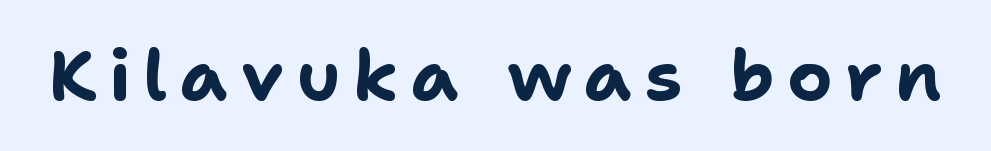
{"serif": "no", "italic": "no", "bold": "yes", "weight": "bold", "width": "normal", "stroke_contrast": "low", "x_height": "medium", "monospaced": "no", "underline": "no", "glyph_px": 70}
